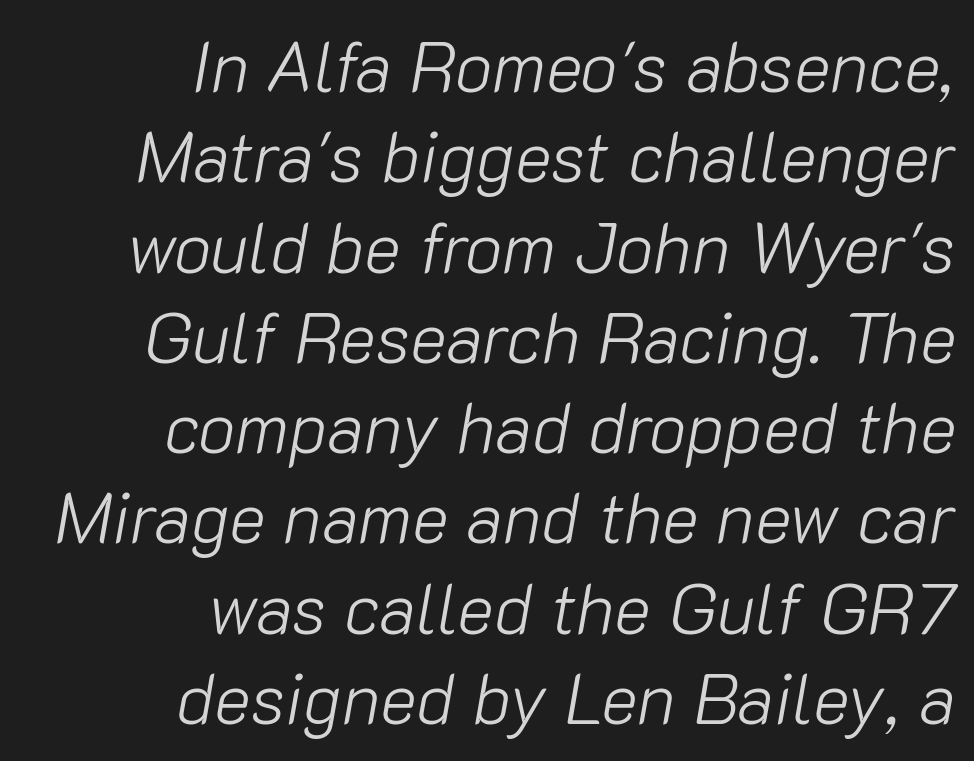
Q: Is the text bold? A: No.
Q: Is the text italic (slanted)? A: Yes, it leans right by about 10 degrees.
Q: Is the text underlined? A: No.
Q: How is the paragraph aligned? A: Right-aligned.
Q: Is the spacing between letters normal or unusually wide? A: Normal.
Q: Is the spacing between lines tight, normal or loose? A: Normal.
Q: Width (condensed, normal, or wide)? A: Normal.
Q: Stroke contrast? A: Low.
Q: x-height? A: Medium.
Q: Monospaced? A: No.
